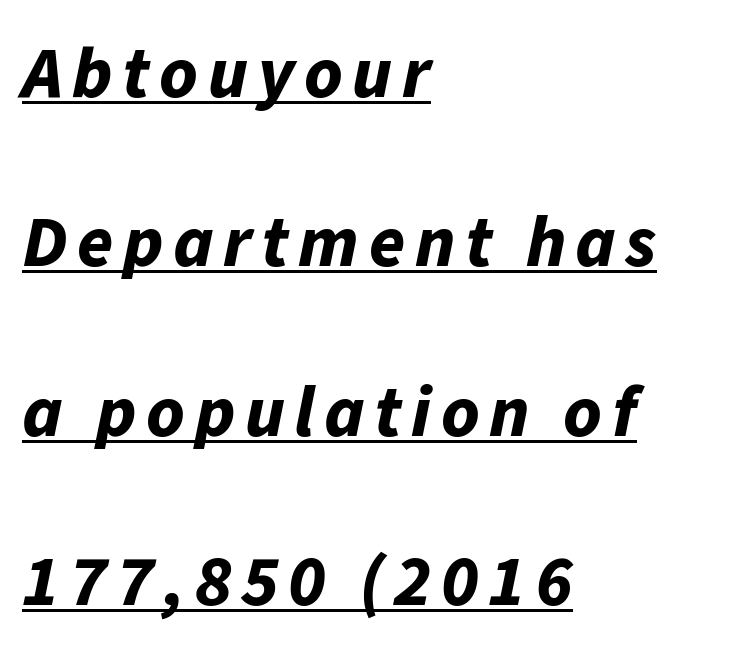
Is there an underline? Yes — a line sits under the letters. The face used here has the dense, thick strokes of a bold. The rendering uses natural spacing where letterforms have individual widths. Casual observation: everything's shoved over to the left. The vertical gap from one line to the next is large.
